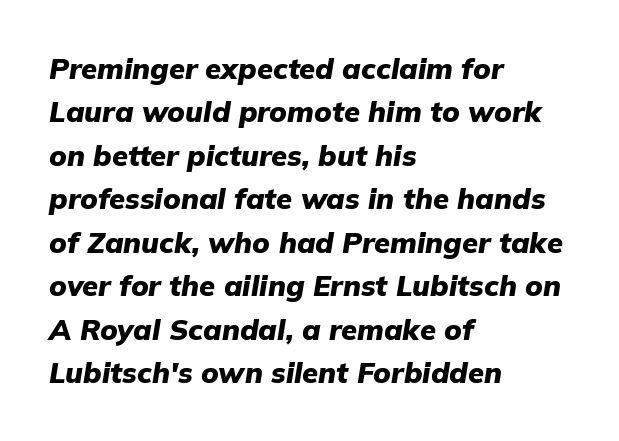
Q: Is the text bold? A: Yes.
Q: Is the text italic (slanted)? A: Yes, it leans right by about 9 degrees.
Q: Is the text underlined? A: No.
Q: How is the paragraph aligned? A: Left-aligned.
Q: Is the spacing between letters normal or unusually wide? A: Normal.
Q: Is the spacing between lines tight, normal or loose? A: Normal.
Q: Width (condensed, normal, or wide)? A: Normal.
Q: Stroke contrast? A: Low.
Q: x-height? A: Medium.
Q: Monospaced? A: No.
